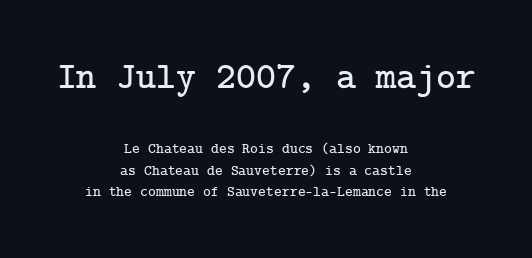
Words appear dense and cohesive because spacing is normal. I'd call this a serif setting — the letters wear small feet. Alignment: centered. Compare the two chunks: the upper has the greater cap height.
